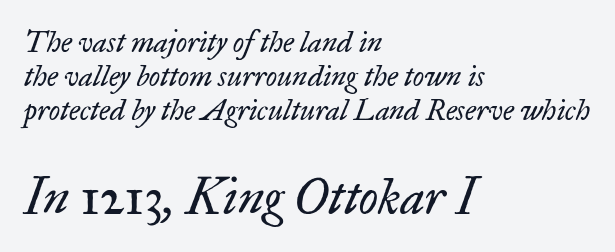
{"serif": "yes", "italic": "yes", "lean": "right", "slant_degrees": 17, "bold": "no", "weight": "regular", "width": "normal", "stroke_contrast": "low", "x_height": "small", "monospaced": "no", "underline": "no", "align": "left", "line_spacing_ratio": 1.17, "letter_spacing": "normal", "letter_spacing_em": 0.0, "larger_block": "second", "size_ratio": 1.72, "glyph_px": 50}
